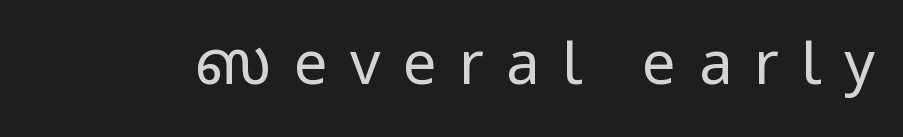
No italicization has been applied; the sample stays upright. A sans-serif font was chosen for this passage. Lines of text with bare space underneath. Here the designer chose a conventional face with non-uniform glyph widths. The horizontal fit of the characters is loose and conspicuously gappy.
